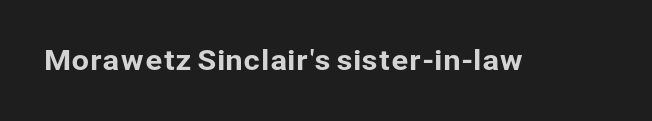
Q: Is the text italic (slanted)? A: No, it is upright.
Q: Is the typeface a serif or a sans-serif typeface? A: Sans-serif.
Q: Is the text underlined? A: No.
Q: Is the spacing between letters normal or unusually wide? A: Normal.
Q: Width (condensed, normal, or wide)? A: Normal.
Q: Stroke contrast? A: Low.
Q: x-height? A: Medium.
Q: Monospaced? A: No.
